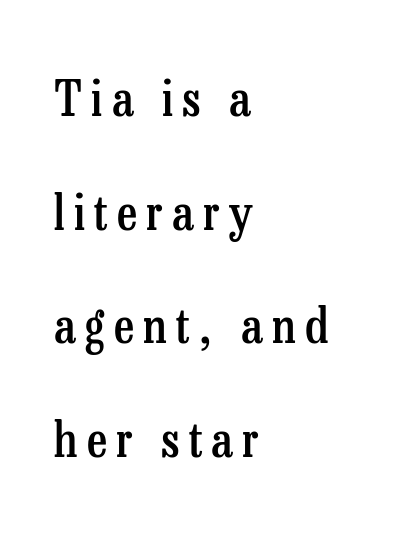
Q: Is the text bold? A: Semi-bold.
Q: Is the text italic (slanted)? A: No, it is upright.
Q: Is the typeface a serif or a sans-serif typeface? A: Serif.
Q: Is the text underlined? A: No.
Q: How is the paragraph aligned? A: Left-aligned.
Q: Is the spacing between lines tight, normal or loose? A: Loose.
Q: Width (condensed, normal, or wide)? A: Condensed.
Q: Stroke contrast? A: Low.
Q: x-height? A: Medium.
Q: Monospaced? A: No.
